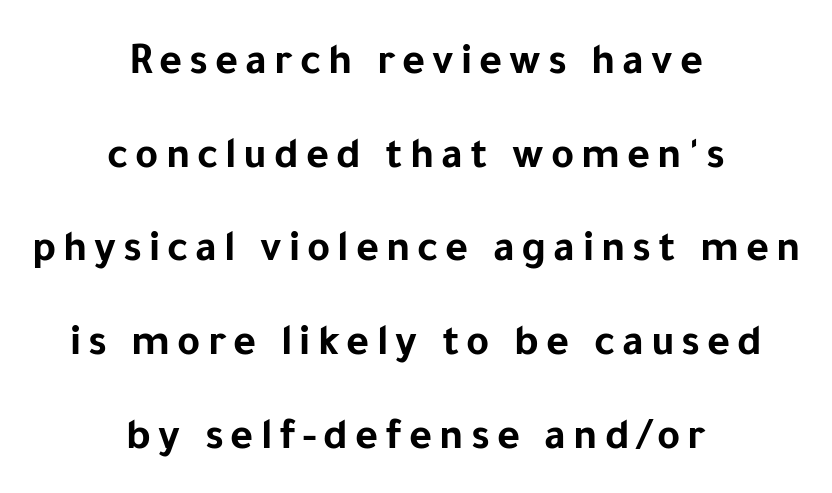
The image shows 44 px bold sans-serif type, upright; set centered, loose line spacing (2.13x), not underlined; low stroke contrast and a medium x-height.
